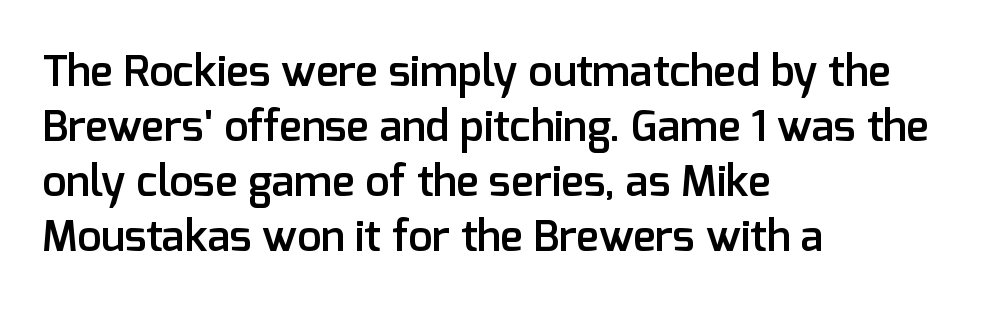
Observe the ordinary spacing: letters are neighbours, not strangers. Successive baselines arrive at the customary interval. Each letter's strokes conclude bluntly, with no projecting serifs. Posture: vertical. If you drew a ruler down the left edge, every line would touch it. Compared with an ordinary text face, these strokes are moderately heavier — a semibold.
